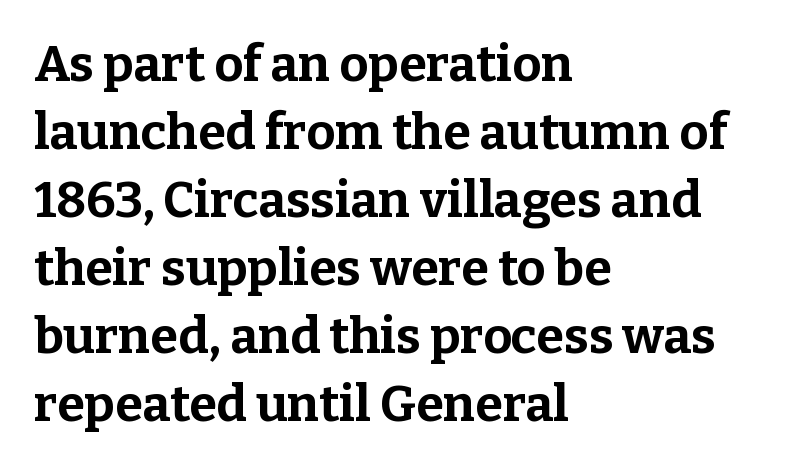
{"serif": "yes", "italic": "no", "bold": "yes", "weight": "bold", "width": "normal", "stroke_contrast": "low", "x_height": "medium", "monospaced": "no", "underline": "no", "align": "left", "line_spacing": "normal", "line_spacing_ratio": 1.36, "letter_spacing": "normal", "letter_spacing_em": 0.0, "glyph_px": 50}
